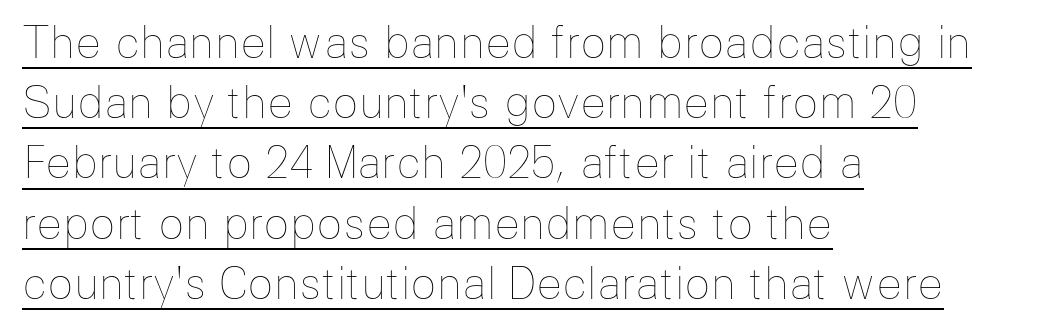
The font's upright variant was chosen for this text. Where is the straight margin? On the left. This rendering leaves character spacing at its baseline value. Quick note: interline space is typical. Weight: in the light-to-regular range. Do the characters align in a grid? No, the font is proportional.
